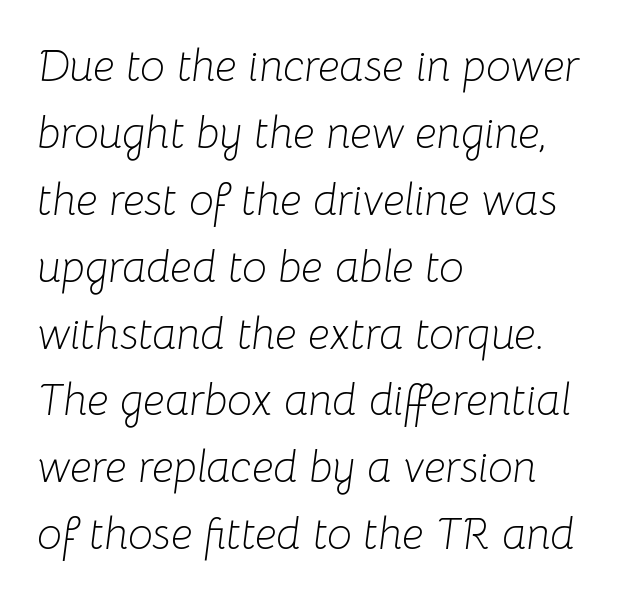
Q: Is the text bold? A: No.
Q: Is the text italic (slanted)? A: Yes, it leans right by about 8 degrees.
Q: Is the text underlined? A: No.
Q: How is the paragraph aligned? A: Left-aligned.
Q: Is the spacing between letters normal or unusually wide? A: Normal.
Q: Is the spacing between lines tight, normal or loose? A: Normal.
Q: Width (condensed, normal, or wide)? A: Normal.
Q: Stroke contrast? A: Low.
Q: x-height? A: Medium.
Q: Monospaced? A: No.
